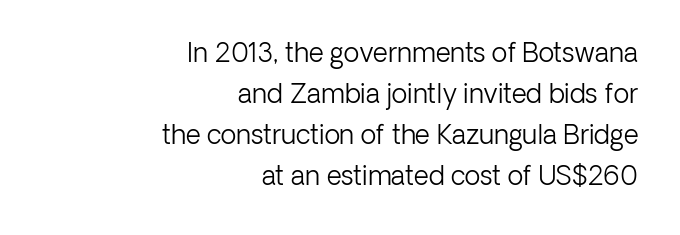
{"italic": "no", "bold": "no", "underline": "no", "align": "right", "line_spacing": "normal", "line_spacing_ratio": 1.58, "letter_spacing": "normal", "letter_spacing_em": 0.0, "glyph_px": 26}
